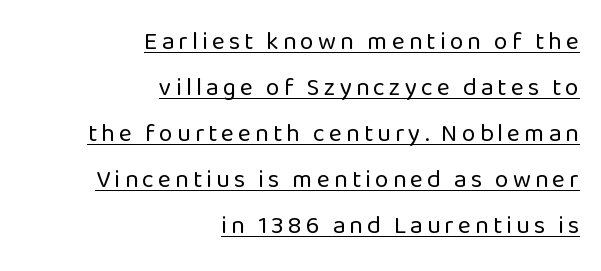
Q: Is the text bold? A: No.
Q: Is the text italic (slanted)? A: No, it is upright.
Q: Is the text underlined? A: Yes.
Q: How is the paragraph aligned? A: Right-aligned.
